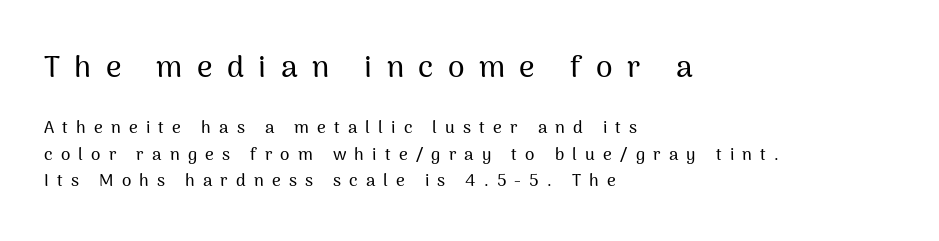
Q: Is the text italic (slanted)? A: No, it is upright.
Q: Is the typeface a serif or a sans-serif typeface? A: Sans-serif.
Q: Is the text underlined? A: No.
Q: How is the paragraph aligned? A: Left-aligned.
Q: Is the spacing between letters normal or unusually wide? A: Unusually wide.
Q: Is the spacing between lines tight, normal or loose? A: Normal.
Q: Which block of text is set in a larger size, the first (top) or the second (bottom)? A: The first (top) one.
Q: Width (condensed, normal, or wide)? A: Normal.
Q: Stroke contrast? A: Medium.
Q: x-height? A: Medium.
Q: Monospaced? A: No.
